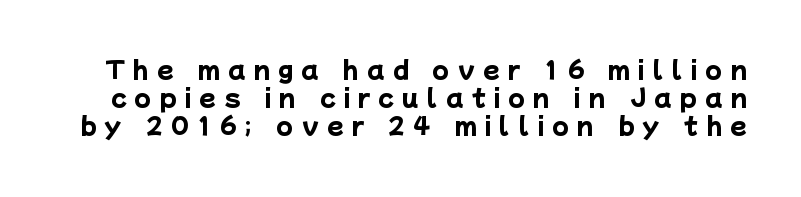
{"bold": "yes", "underline": "no", "line_spacing_ratio": 1.17, "letter_spacing": "wide", "letter_spacing_em": 0.34, "glyph_px": 24}
